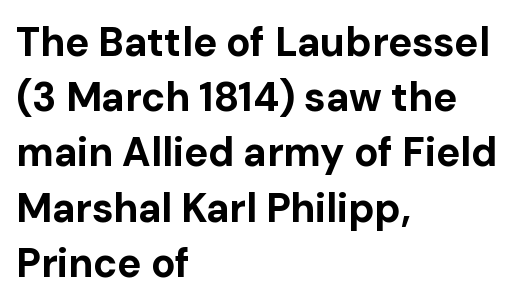
Q: Is the text bold? A: Yes.
Q: Is the text italic (slanted)? A: No, it is upright.
Q: Is the typeface a serif or a sans-serif typeface? A: Sans-serif.
Q: Is the text underlined? A: No.
Q: How is the paragraph aligned? A: Left-aligned.
Q: Is the spacing between letters normal or unusually wide? A: Normal.
Q: Is the spacing between lines tight, normal or loose? A: Normal.
Q: Width (condensed, normal, or wide)? A: Normal.
Q: Stroke contrast? A: Low.
Q: x-height? A: Medium.
Q: Monospaced? A: No.
